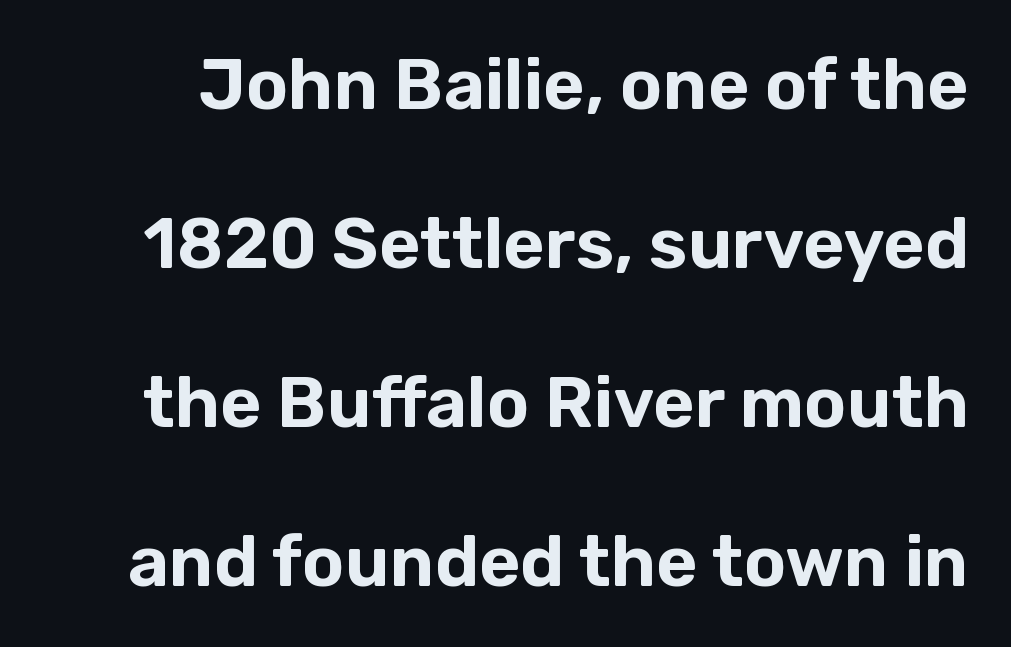
Q: Is the text italic (slanted)? A: No, it is upright.
Q: Is the typeface a serif or a sans-serif typeface? A: Sans-serif.
Q: Is the text underlined? A: No.
Q: Is the spacing between letters normal or unusually wide? A: Normal.
Q: Is the spacing between lines tight, normal or loose? A: Loose.
Q: Width (condensed, normal, or wide)? A: Normal.
Q: Stroke contrast? A: Low.
Q: x-height? A: Medium.
Q: Monospaced? A: No.
